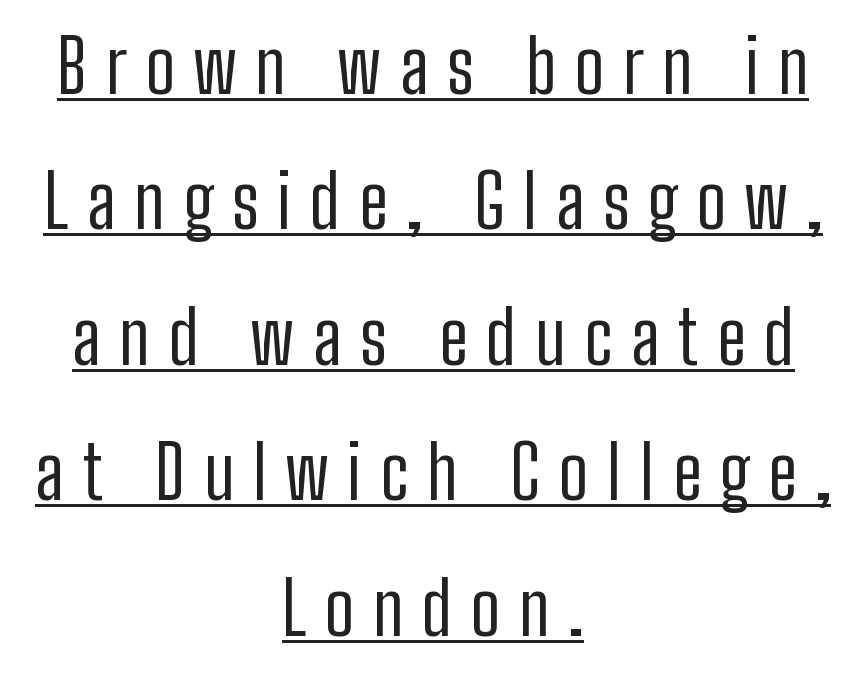
{"serif": "no", "italic": "no", "bold": "no", "weight": "regular", "width": "condensed", "stroke_contrast": "low", "x_height": "medium", "monospaced": "no", "underline": "yes", "align": "center", "line_spacing_ratio": 1.83, "letter_spacing": "wide", "letter_spacing_em": 0.25, "glyph_px": 74}
